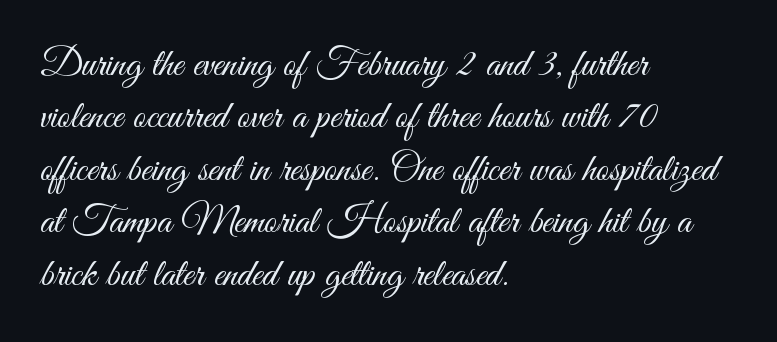
The image shows 40 px light, condensed sans-serif type; set left-aligned, normal line spacing (1.31x), normal letter spacing, not underlined; medium stroke contrast and a small x-height.
